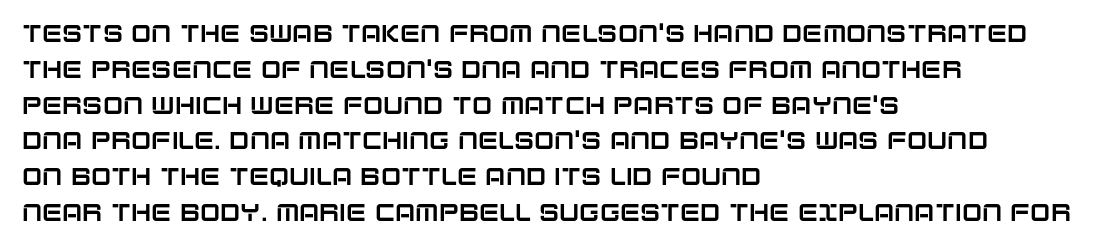
Summary of vertical rhythm: regular, with standard interline spacing. Is the block centered? No — it sits flush against the left margin. Nobody drew a line under any word here. Unlike italic type, these characters show no tilt at all.
